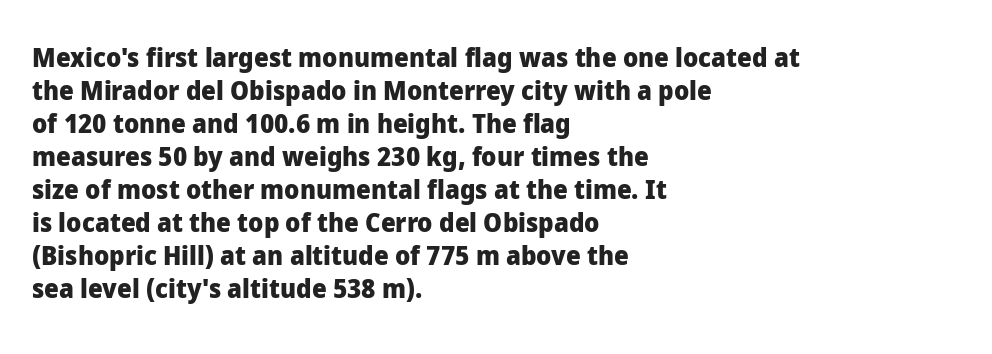
Q: Is the text bold? A: Yes.
Q: Is the text italic (slanted)? A: No, it is upright.
Q: Is the text underlined? A: No.
Q: How is the paragraph aligned? A: Left-aligned.
Q: Is the spacing between letters normal or unusually wide? A: Normal.
Q: Is the spacing between lines tight, normal or loose? A: Normal.
